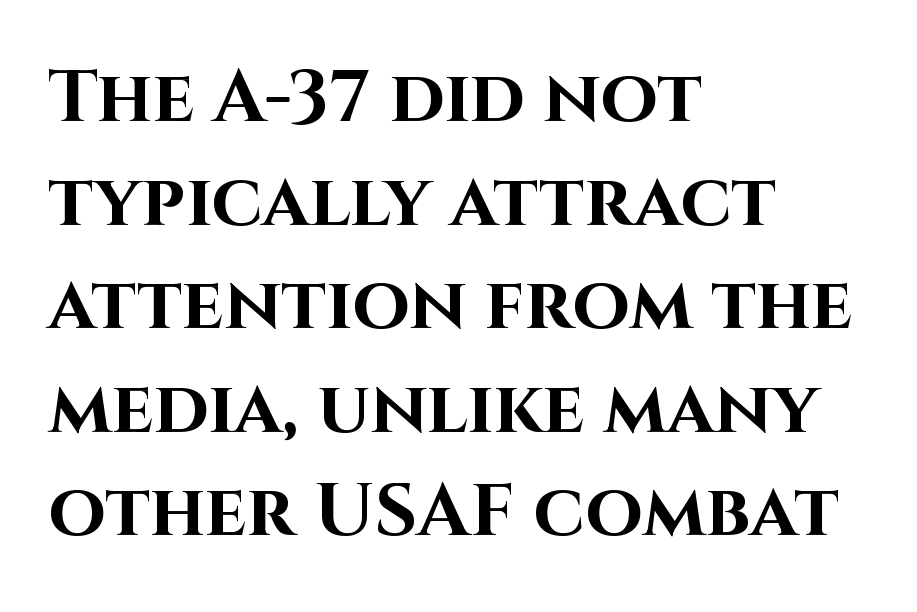
{"serif": "no", "italic": "no", "bold": "yes", "weight": "bold", "width": "normal", "stroke_contrast": "high", "x_height": "large", "monospaced": "no", "underline": "no", "align": "left", "line_spacing": "normal", "line_spacing_ratio": 1.4, "letter_spacing": "normal", "letter_spacing_em": 0.0, "glyph_px": 74}
